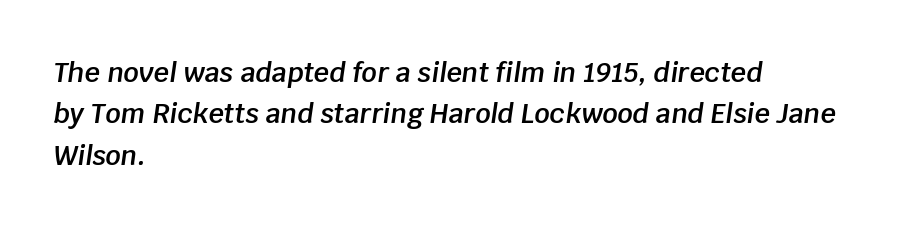
{"italic": "yes", "lean": "right", "slant_degrees": 8, "bold": "semi", "underline": "no", "align": "left", "line_spacing": "normal", "line_spacing_ratio": 1.53, "letter_spacing": "normal", "letter_spacing_em": 0.0, "glyph_px": 27}
